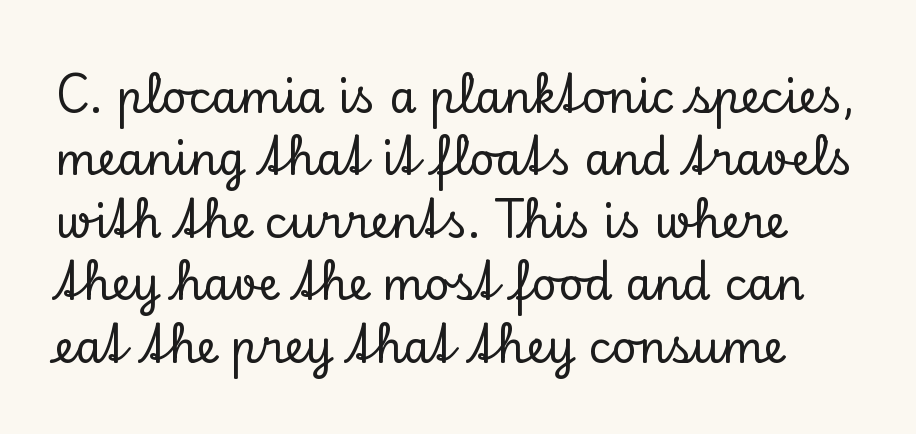
You could not count columns in this text — the font is proportionally spaced. Only glyphs here, with clear space below each row. The letters stand straight up with perfectly vertical stems. Normally led — the rows are evenly, conventionally spaced.
